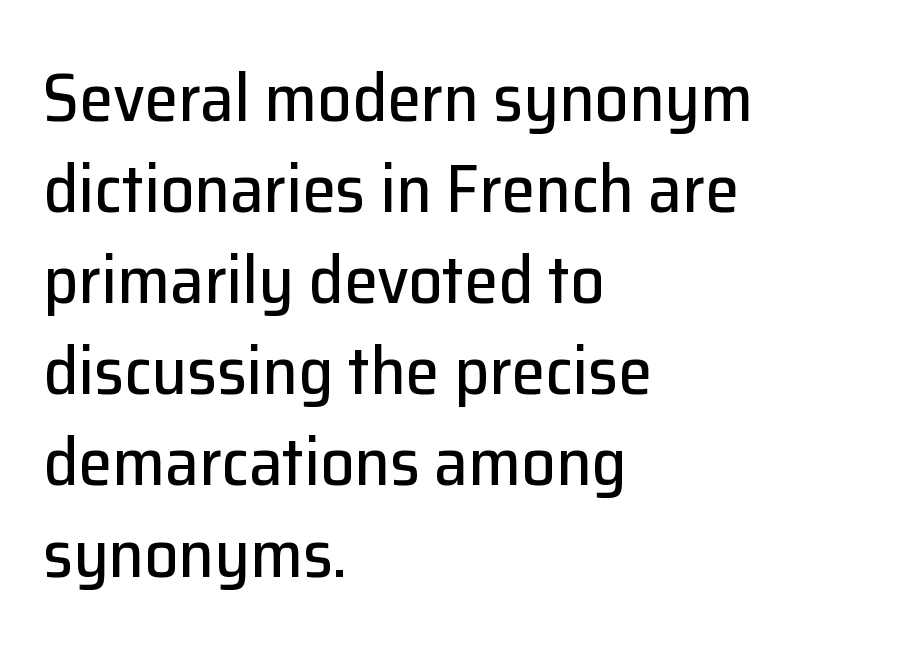
Q: Is the text italic (slanted)? A: No, it is upright.
Q: Is the typeface a serif or a sans-serif typeface? A: Sans-serif.
Q: Is the text underlined? A: No.
Q: How is the paragraph aligned? A: Left-aligned.
Q: Is the spacing between letters normal or unusually wide? A: Normal.
Q: Is the spacing between lines tight, normal or loose? A: Normal.
Q: Width (condensed, normal, or wide)? A: Normal.
Q: Stroke contrast? A: Low.
Q: x-height? A: Medium.
Q: Monospaced? A: No.
